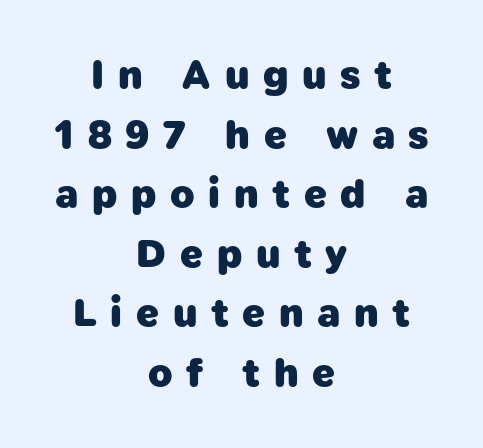
{"serif": "no", "bold": "yes", "weight": "heavy", "width": "normal", "stroke_contrast": "low", "x_height": "medium", "monospaced": "no", "underline": "no", "align": "center", "line_spacing": "normal", "line_spacing_ratio": 1.49, "letter_spacing": "wide", "letter_spacing_em": 0.34, "glyph_px": 40}
